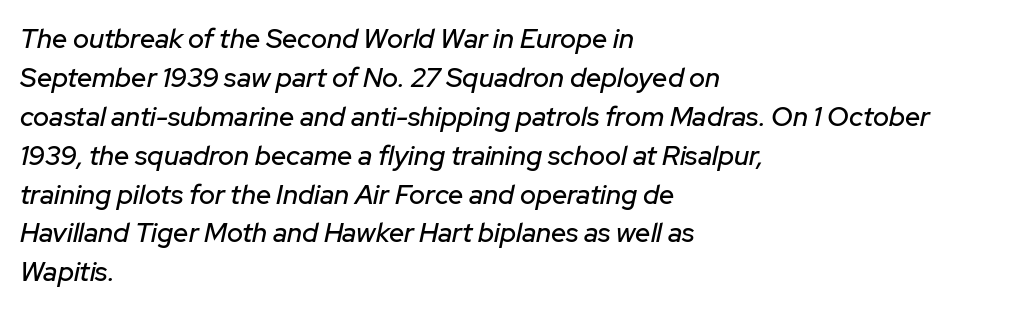
{"italic": "yes", "lean": "right", "slant_degrees": 12, "underline": "no", "align": "left", "line_spacing": "normal", "line_spacing_ratio": 1.44, "letter_spacing": "normal", "letter_spacing_em": 0.0, "glyph_px": 27}
